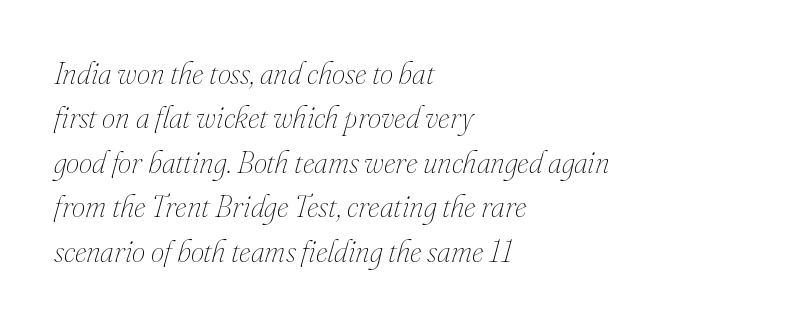
The image shows 30 px thin type, italic (leaning right); set left-aligned, normal line spacing (1.48x), normal letter spacing, not underlined; medium stroke contrast and a small x-height.
